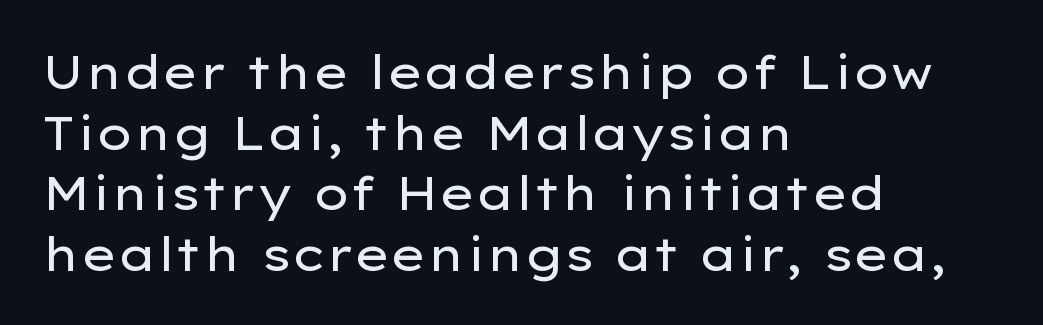
{"serif": "no", "italic": "no", "bold": "no", "weight": "regular", "width": "wide", "stroke_contrast": "low", "x_height": "medium", "monospaced": "no", "underline": "no", "align": "left", "line_spacing": "normal", "line_spacing_ratio": 1.29, "letter_spacing": "normal", "letter_spacing_em": 0.0, "glyph_px": 47}
